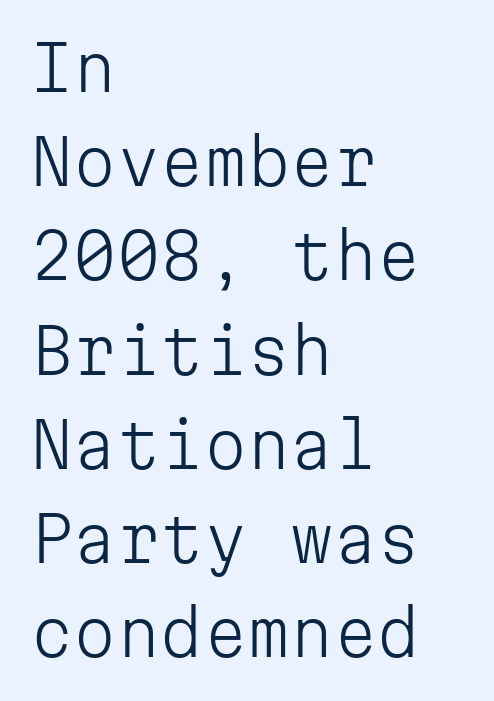
Q: Is the text bold? A: No.
Q: Is the text italic (slanted)? A: No, it is upright.
Q: Is the typeface a serif or a sans-serif typeface? A: Sans-serif.
Q: Is the text underlined? A: No.
Q: How is the paragraph aligned? A: Left-aligned.
Q: Is the spacing between letters normal or unusually wide? A: Normal.
Q: Is the spacing between lines tight, normal or loose? A: Normal.
Q: Width (condensed, normal, or wide)? A: Normal.
Q: Stroke contrast? A: Low.
Q: x-height? A: Medium.
Q: Monospaced? A: Yes.
